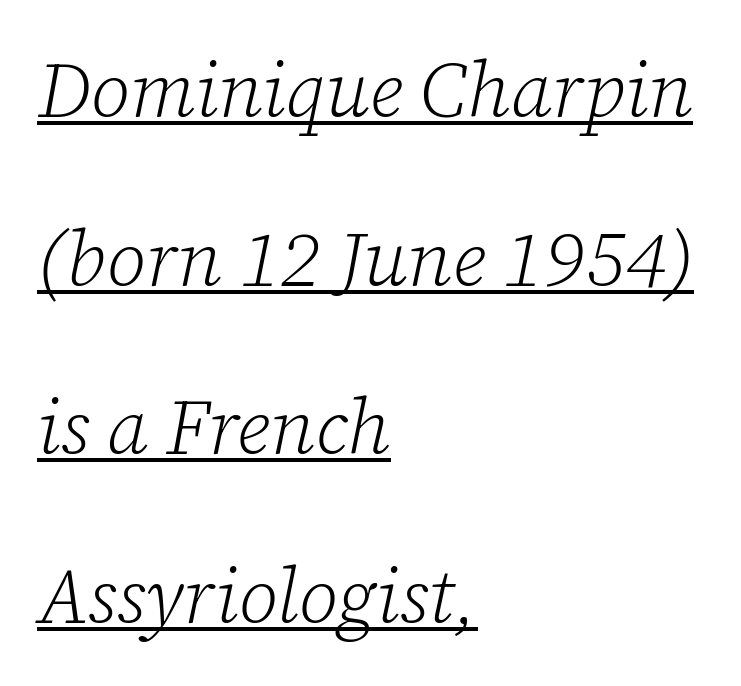
The image shows 77 px light serif type, italic (leaning right); set left-aligned, loose line spacing (2.19x), normal letter spacing, underlined; low stroke contrast and a medium x-height.
